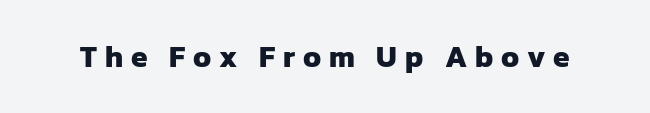
{"serif": "no", "bold": "yes", "weight": "heavy", "width": "normal", "stroke_contrast": "low", "x_height": "medium", "monospaced": "no", "underline": "no", "letter_spacing": "wide", "letter_spacing_em": 0.26, "glyph_px": 30}
